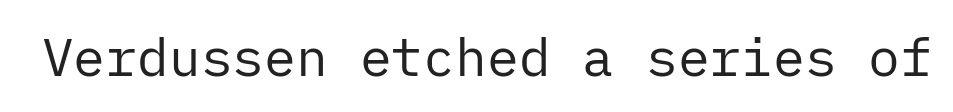
{"serif": "no", "italic": "no", "bold": "no", "weight": "regular", "width": "normal", "stroke_contrast": "low", "x_height": "medium", "underline": "no", "letter_spacing": "normal", "letter_spacing_em": 0.0, "glyph_px": 53}
